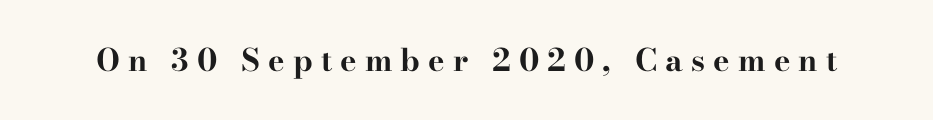
Plenty of ink on the page — the face is bold. These lines are rendered in a variable-pitch font. This rendering employs a face with finishing strokes, i.e., a serif. Italic: no, the glyphs are upright roman. Descenders hang freely into open space.
